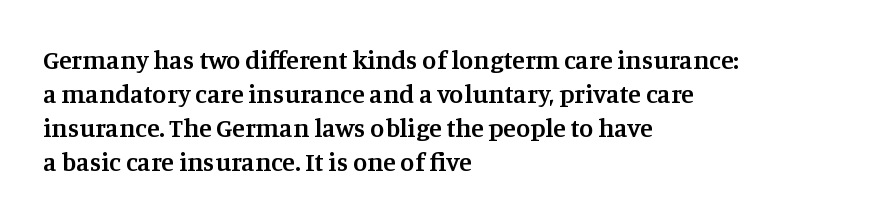
{"italic": "no", "bold": "semi", "underline": "no", "align": "left", "line_spacing": "normal", "line_spacing_ratio": 1.31, "letter_spacing": "normal", "letter_spacing_em": 0.0, "glyph_px": 26}
